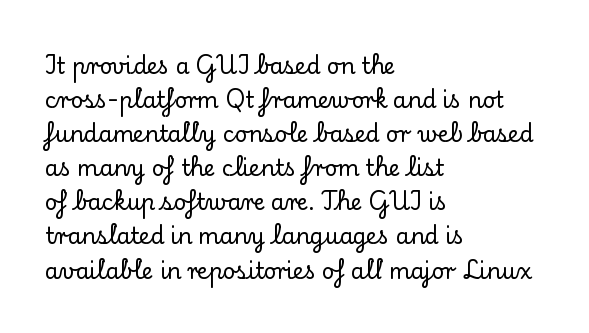
The image shows 22 px text type, upright; set left-aligned, normal line spacing (1.55x), normal letter spacing, not underlined.
